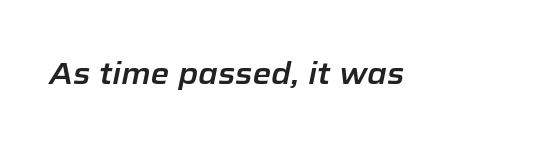
{"italic": "yes", "lean": "right", "slant_degrees": 12, "width": "normal", "stroke_contrast": "low", "x_height": "medium", "monospaced": "no", "underline": "no", "letter_spacing": "normal", "letter_spacing_em": 0.0, "glyph_px": 30}
